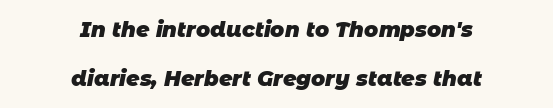
The image shows 21 px bold type; set centered, loose line spacing (2.31x), normal letter spacing, not underlined.
